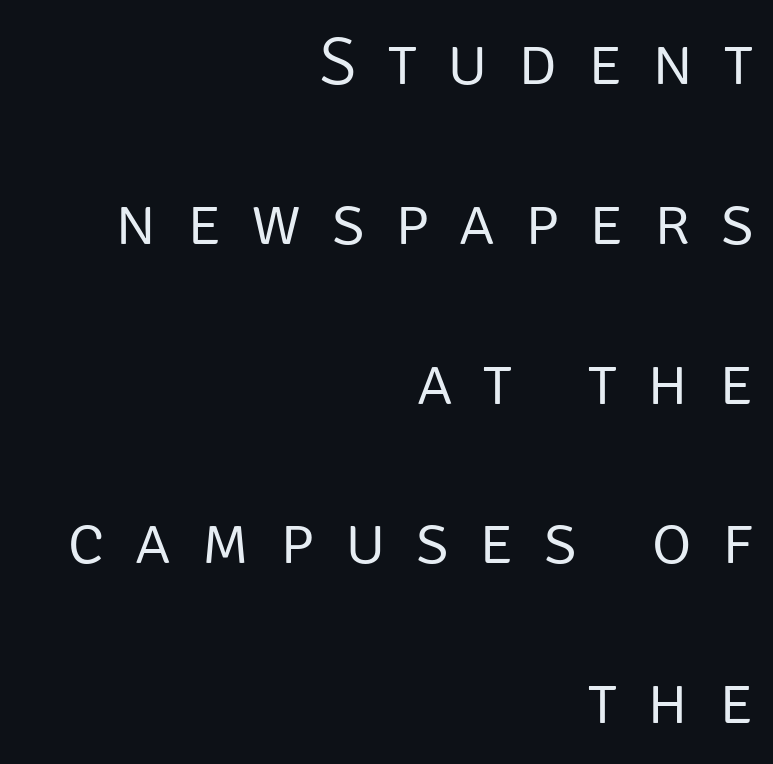
The image shows 68 px light sans-serif type, upright; set right-aligned, loose line spacing (2.35x), unusually wide letter spacing (+0.45 em), not underlined; low stroke contrast and a large x-height.
